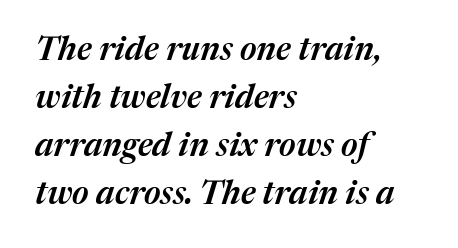
Q: Is the text bold? A: Semi-bold.
Q: Is the text italic (slanted)? A: Yes, it leans right by about 17 degrees.
Q: Is the text underlined? A: No.
Q: How is the paragraph aligned? A: Left-aligned.
Q: Is the spacing between letters normal or unusually wide? A: Normal.
Q: Is the spacing between lines tight, normal or loose? A: Normal.
Q: Width (condensed, normal, or wide)? A: Normal.
Q: Stroke contrast? A: Medium.
Q: x-height? A: Medium.
Q: Monospaced? A: No.
